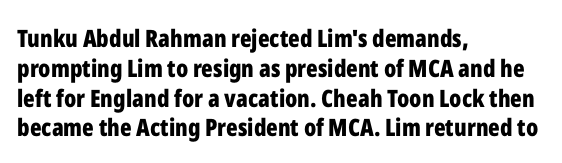
The image shows 24 px bold type, upright; set left-aligned, line spacing 1.24x, normal letter spacing, not underlined.
